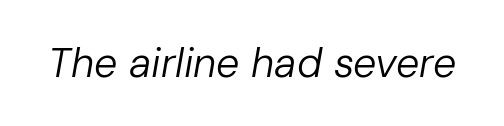
{"italic": "yes", "lean": "right", "slant_degrees": 10, "bold": "no", "weight": "regular", "width": "normal", "stroke_contrast": "low", "x_height": "medium", "monospaced": "no", "underline": "no", "letter_spacing": "normal", "letter_spacing_em": 0.0, "glyph_px": 41}
